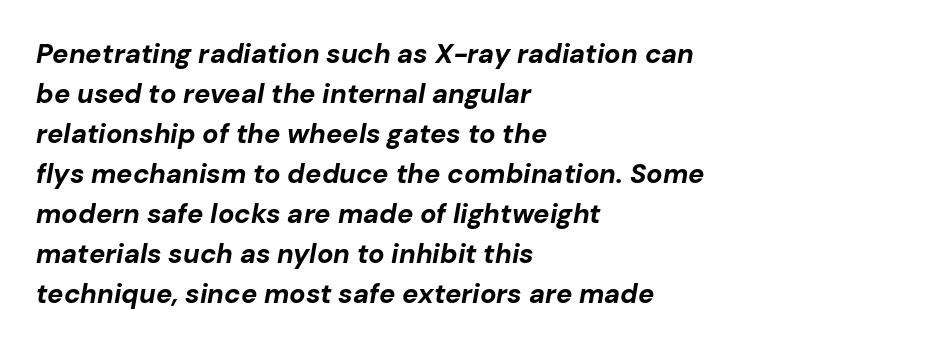
Descender tails drop into unmarked territory. Caption: multi-line text, flush left, ragged right. The vertical gap from one line to the next is medium. What stands out about the letter spacing? Nothing — it is the standard amount. An italicized treatment has been applied to the whole sample. What weight is shown? A full bold with thick strokes.
